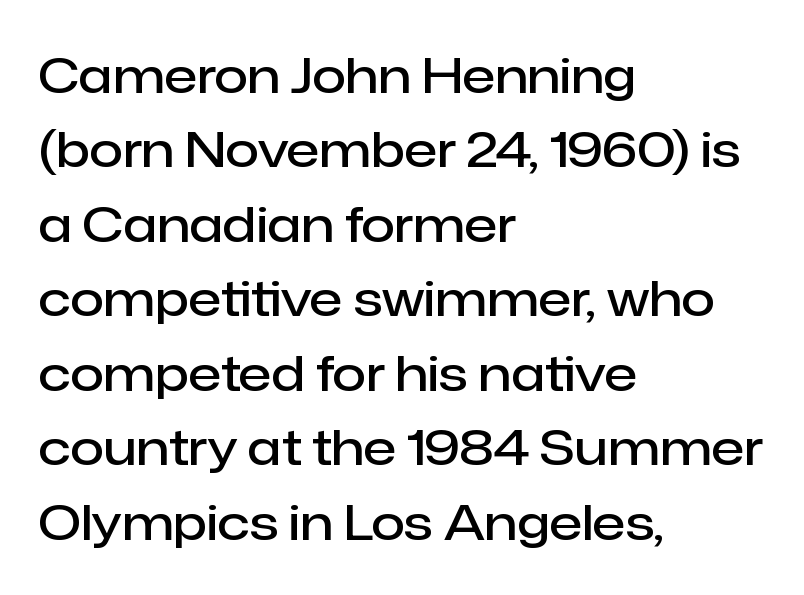
The image shows 49 px semibold sans-serif type, upright; set left-aligned, normal line spacing (1.52x), normal letter spacing, not underlined; low stroke contrast and a medium x-height.
